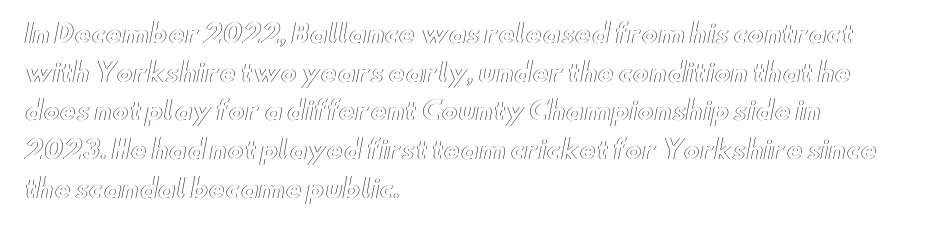
{"underline": "no", "align": "left", "line_spacing": "normal", "line_spacing_ratio": 1.55, "letter_spacing": "normal", "letter_spacing_em": 0.0, "glyph_px": 25}
